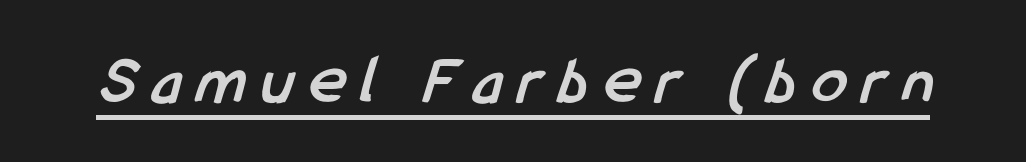
Q: Is the text bold? A: Yes.
Q: Is the typeface a serif or a sans-serif typeface? A: Sans-serif.
Q: Is the text underlined? A: Yes.
Q: Is the spacing between letters normal or unusually wide? A: Unusually wide.
Q: Width (condensed, normal, or wide)? A: Condensed.
Q: Stroke contrast? A: Low.
Q: x-height? A: Medium.
Q: Monospaced? A: No.
